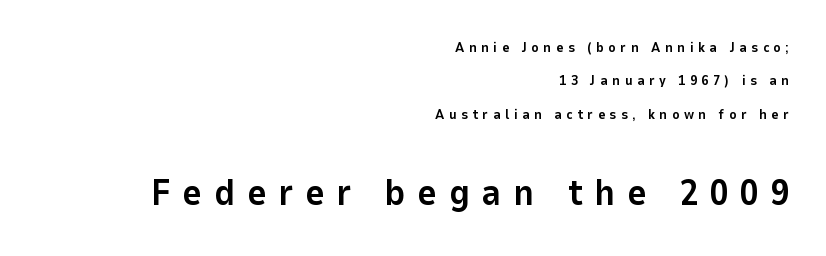
Q: Is the text bold? A: Yes.
Q: Is the text italic (slanted)? A: No, it is upright.
Q: Is the typeface a serif or a sans-serif typeface? A: Sans-serif.
Q: Is the text underlined? A: No.
Q: How is the paragraph aligned? A: Right-aligned.
Q: Is the spacing between letters normal or unusually wide? A: Unusually wide.
Q: Is the spacing between lines tight, normal or loose? A: Loose.
Q: Which block of text is set in a larger size, the first (top) or the second (bottom)? A: The second (bottom) one.
Q: Width (condensed, normal, or wide)? A: Normal.
Q: Stroke contrast? A: Low.
Q: x-height? A: Medium.
Q: Monospaced? A: No.
